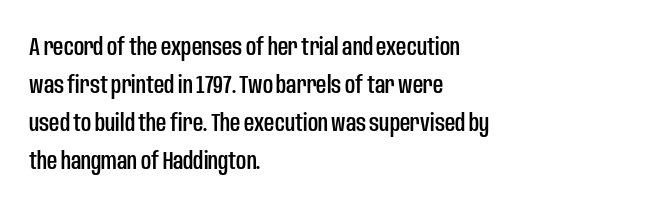
Q: Is the text italic (slanted)? A: No, it is upright.
Q: Is the text underlined? A: No.
Q: How is the paragraph aligned? A: Left-aligned.
Q: Is the spacing between letters normal or unusually wide? A: Normal.
Q: Is the spacing between lines tight, normal or loose? A: Normal.
